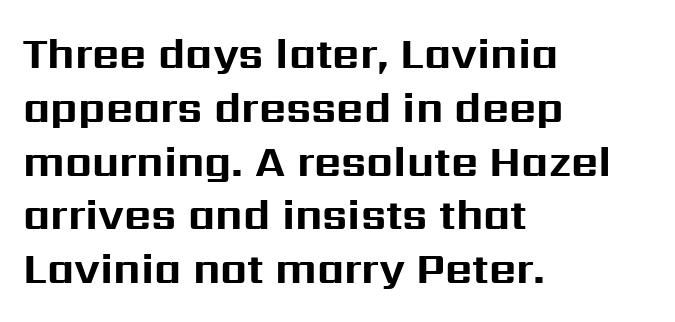
The image shows 42 px bold sans-serif type, upright; set left-aligned, normal line spacing (1.28x), normal letter spacing, not underlined; medium stroke contrast and a medium x-height.
